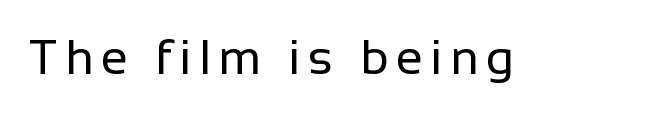
Q: Is the text bold? A: No.
Q: Is the text italic (slanted)? A: No, it is upright.
Q: Is the typeface a serif or a sans-serif typeface? A: Sans-serif.
Q: Is the text underlined? A: No.
Q: Width (condensed, normal, or wide)? A: Normal.
Q: Stroke contrast? A: Low.
Q: x-height? A: Medium.
Q: Monospaced? A: No.
